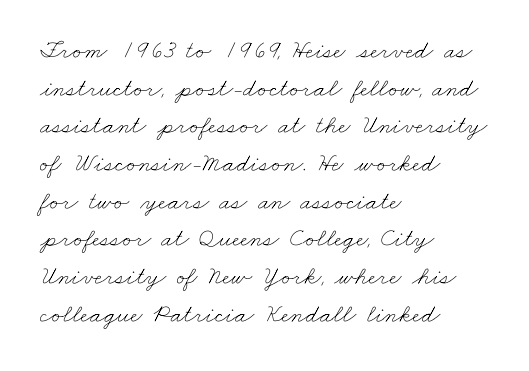
The zone under the glyphs is completely vacant. Short note: letters normally spaced. Vertically, the passage feels balanced, rows spaced as you'd expect. Think standard paragraph weight, or any step lighter than that.
